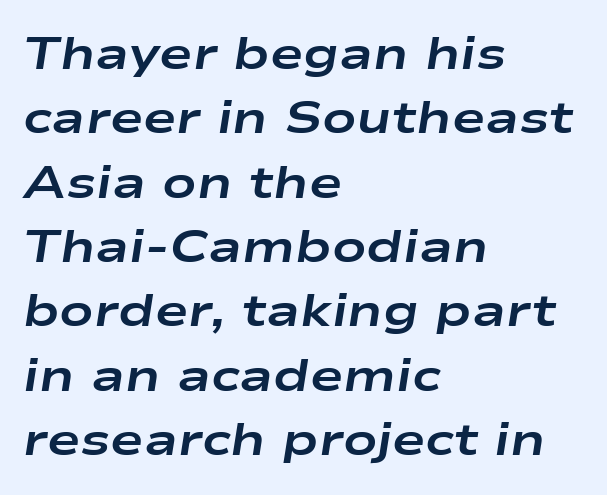
{"italic": "yes", "lean": "right", "slant_degrees": 9, "bold": "yes", "weight": "bold", "width": "wide", "stroke_contrast": "low", "x_height": "medium", "monospaced": "no", "underline": "no", "align": "left", "line_spacing": "normal", "line_spacing_ratio": 1.43, "letter_spacing": "normal", "letter_spacing_em": 0.0, "glyph_px": 45}
